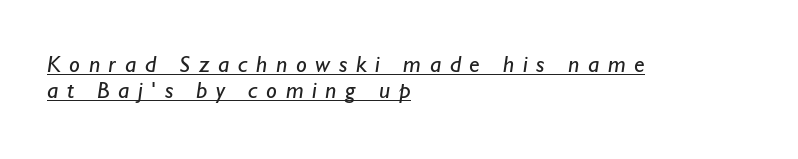
The setting favours the left margin, as ordinary paragraphs usually do. Unbolded letterforms with no extra heft. Tracking value appears strongly positive — letters spread wide. This sample carries an underscore along the baseline area.
